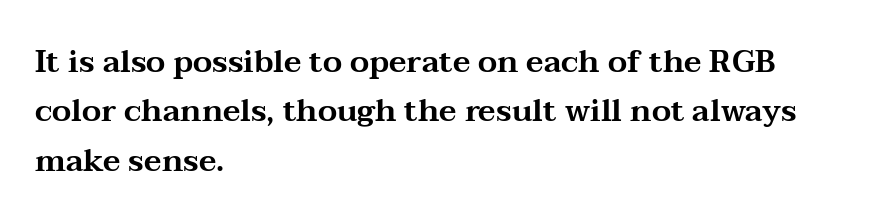
The image shows 31 px wide serif type, upright; set left-aligned, normal line spacing (1.59x), normal letter spacing, not underlined; medium stroke contrast and a medium x-height.
